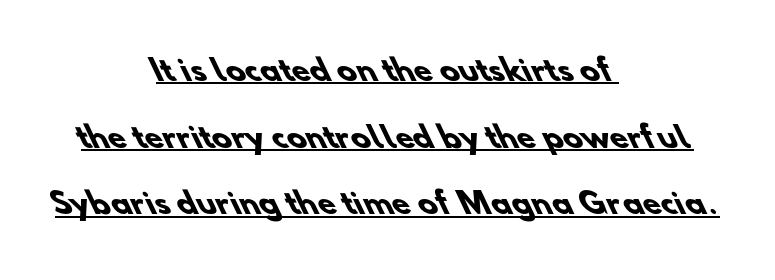
The image shows 29 px heavy sans-serif type; set centered, loose line spacing (2.3x), normal letter spacing, underlined; low stroke contrast and a small x-height.
